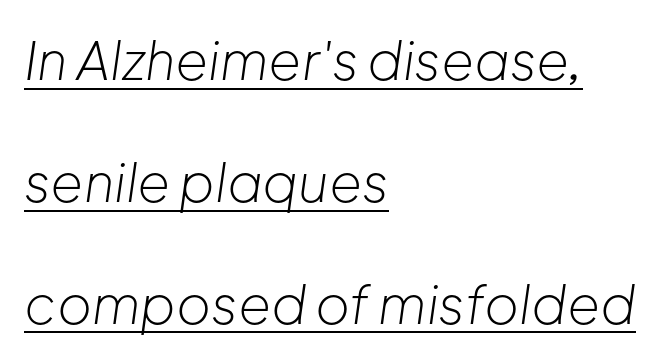
{"italic": "yes", "lean": "right", "slant_degrees": 8, "bold": "no", "weight": "light", "width": "normal", "stroke_contrast": "low", "x_height": "medium", "monospaced": "no", "underline": "yes", "align": "left", "line_spacing": "loose", "line_spacing_ratio": 2.3, "letter_spacing": "normal", "letter_spacing_em": 0.0, "glyph_px": 53}
